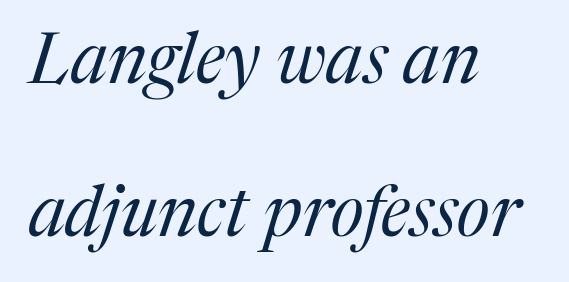
Q: Is the text bold? A: No.
Q: Is the text italic (slanted)? A: Yes, it leans right by about 17 degrees.
Q: Is the typeface a serif or a sans-serif typeface? A: Serif.
Q: Is the text underlined? A: No.
Q: How is the paragraph aligned? A: Left-aligned.
Q: Is the spacing between letters normal or unusually wide? A: Normal.
Q: Is the spacing between lines tight, normal or loose? A: Loose.
Q: Width (condensed, normal, or wide)? A: Normal.
Q: Stroke contrast? A: Medium.
Q: x-height? A: Medium.
Q: Monospaced? A: No.
